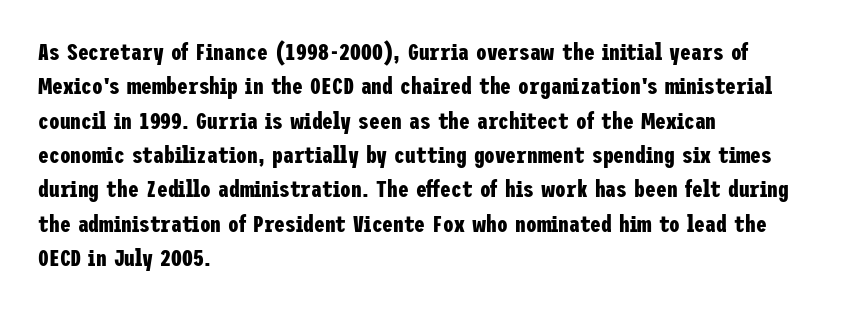
Q: Is the text bold? A: Yes.
Q: Is the text italic (slanted)? A: No, it is upright.
Q: Is the text underlined? A: No.
Q: How is the paragraph aligned? A: Left-aligned.
Q: Is the spacing between letters normal or unusually wide? A: Normal.
Q: Is the spacing between lines tight, normal or loose? A: Normal.
